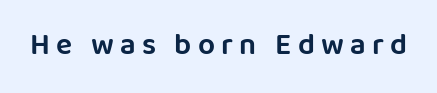
Q: Is the text italic (slanted)? A: No, it is upright.
Q: Is the typeface a serif or a sans-serif typeface? A: Sans-serif.
Q: Is the text underlined? A: No.
Q: Is the spacing between letters normal or unusually wide? A: Unusually wide.
Q: Width (condensed, normal, or wide)? A: Normal.
Q: Stroke contrast? A: Low.
Q: x-height? A: Large.
Q: Monospaced? A: No.
